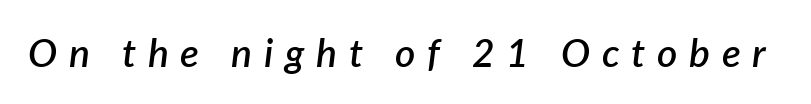
The image shows 39 px semibold type, italic (leaning right); set unusually wide letter spacing (+0.3 em), not underlined; low stroke contrast and a medium x-height.
